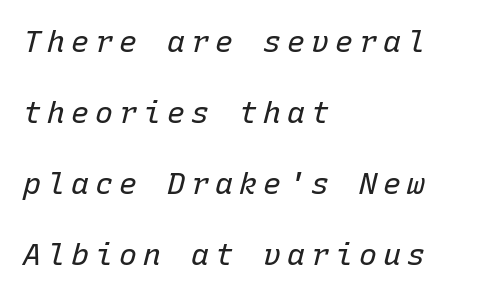
Looks like terminal output: every glyph gets an equal slot. No letter is thick-stroked: the sample isn't bold. The words here are not underlined. The space between consecutive lines is lavish. The whole block is typeset with a tilt. Left-aligned paragraph, ragged on the right.
